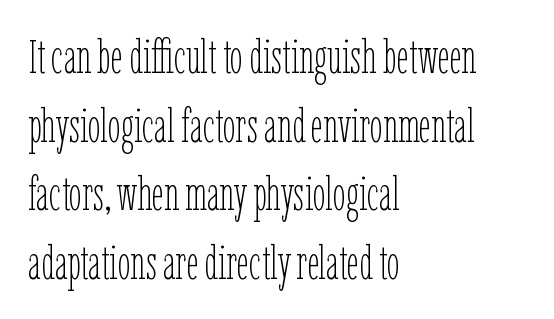
Q: Is the text bold? A: No.
Q: Is the text italic (slanted)? A: No, it is upright.
Q: Is the text underlined? A: No.
Q: How is the paragraph aligned? A: Left-aligned.
Q: Is the spacing between letters normal or unusually wide? A: Normal.
Q: Is the spacing between lines tight, normal or loose? A: Normal.
Q: Width (condensed, normal, or wide)? A: Condensed.
Q: Stroke contrast? A: Low.
Q: x-height? A: Medium.
Q: Monospaced? A: No.
